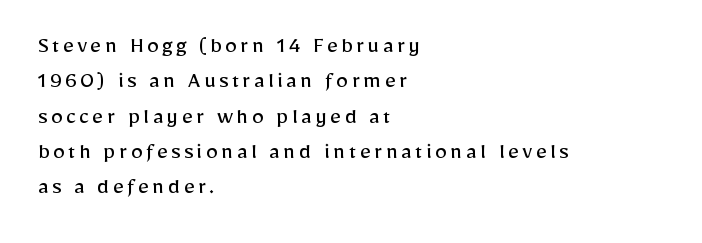
You can tell it's not italic because the verticals are truly vertical. Is the stroke heavy? The answer is a plain regular-or-lighter. Honestly, there is no underline to notice here at all. If you drew a ruler down the left edge, every line would touch it.
